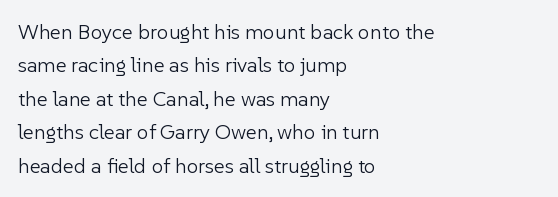
Q: Is the text bold? A: No.
Q: Is the text italic (slanted)? A: No, it is upright.
Q: Is the text underlined? A: No.
Q: How is the paragraph aligned? A: Left-aligned.
Q: Is the spacing between letters normal or unusually wide? A: Normal.
Q: Is the spacing between lines tight, normal or loose? A: Normal.
